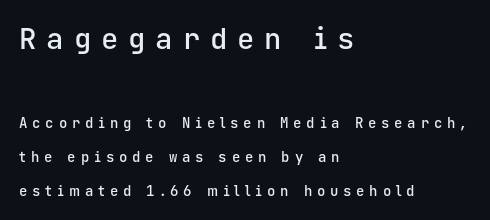
{"serif": "no", "italic": "no", "bold": "semi", "weight": "semibold", "width": "normal", "stroke_contrast": "low", "x_height": "medium", "monospaced": "yes", "underline": "no", "align": "left", "line_spacing": "loose", "line_spacing_ratio": 2.43, "letter_spacing": "wide", "letter_spacing_em": 0.34, "larger_block": "first", "size_ratio": 2.07, "glyph_px": 29}
